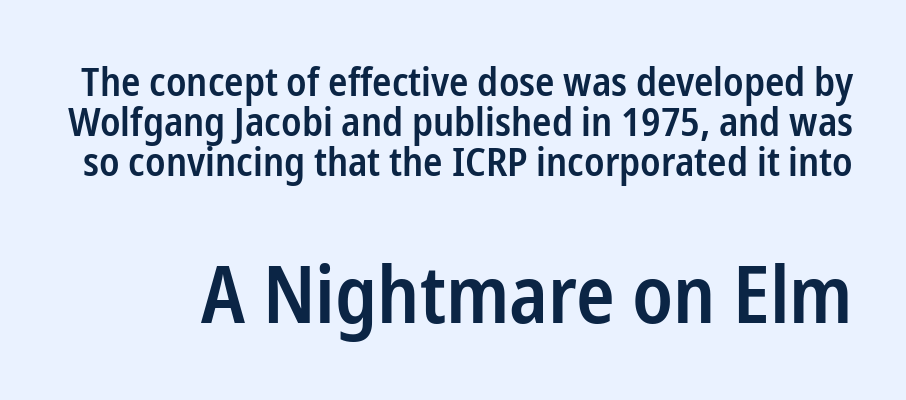
{"serif": "no", "italic": "no", "bold": "semi", "weight": "semibold", "width": "condensed", "stroke_contrast": "low", "x_height": "medium", "monospaced": "no", "underline": "no", "line_spacing": "tight", "line_spacing_ratio": 1.0, "letter_spacing": "normal", "letter_spacing_em": 0.0, "larger_block": "second", "size_ratio": 2.0, "glyph_px": 80}
